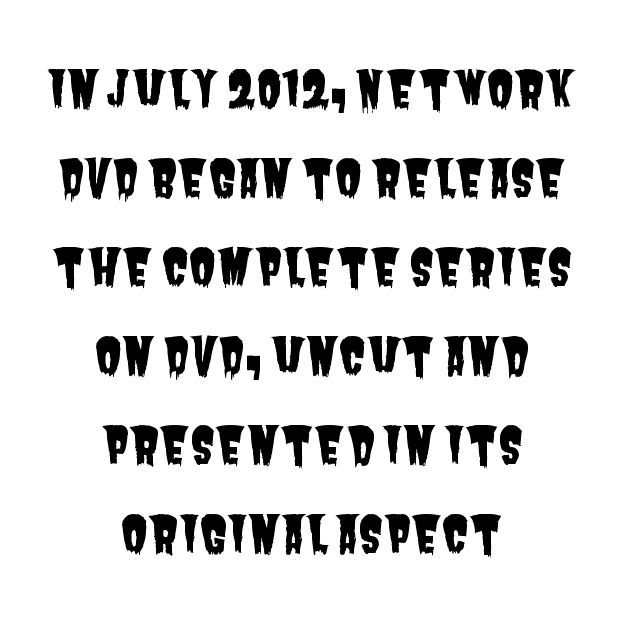
The image shows 50 px condensed sans-serif type; set centered, line spacing 1.78x, normal letter spacing, not underlined; low stroke contrast and a large x-height.
